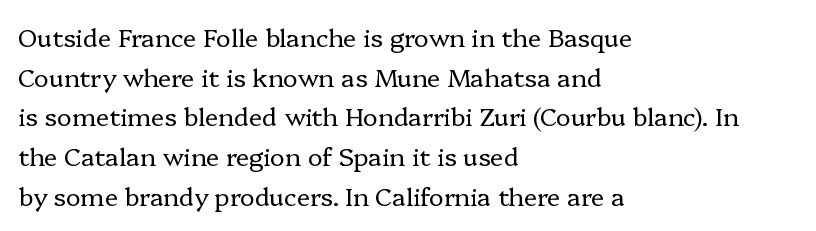
The image shows 25 px text type, upright; set left-aligned, normal line spacing (1.59x), normal letter spacing, not underlined.
